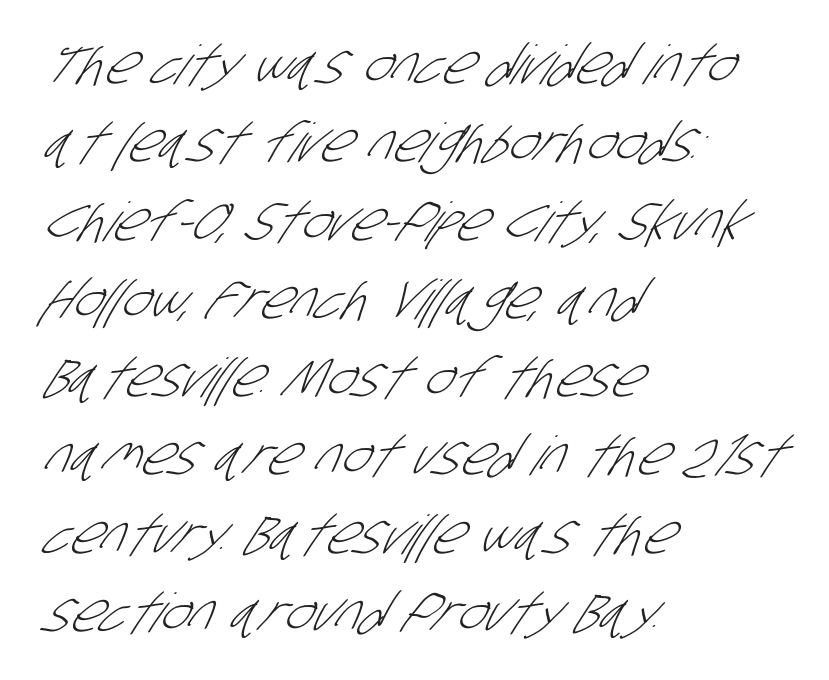
Q: Is the text bold? A: No.
Q: Is the typeface a serif or a sans-serif typeface? A: Sans-serif.
Q: Is the text underlined? A: No.
Q: How is the paragraph aligned? A: Left-aligned.
Q: Is the spacing between letters normal or unusually wide? A: Normal.
Q: Is the spacing between lines tight, normal or loose? A: Normal.
Q: Width (condensed, normal, or wide)? A: Condensed.
Q: Stroke contrast? A: Low.
Q: x-height? A: Large.
Q: Monospaced? A: No.
